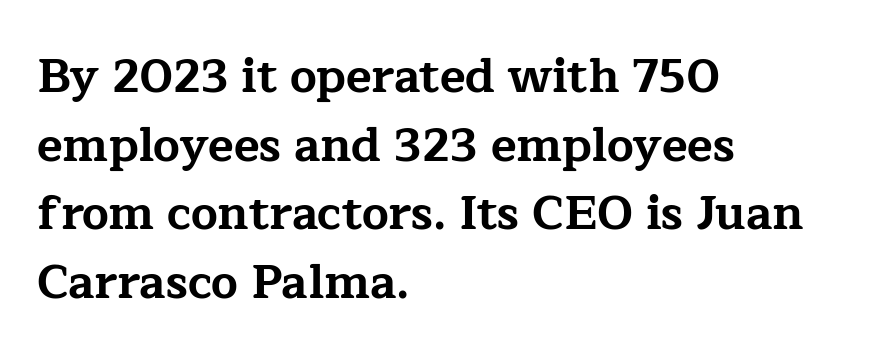
The image shows 47 px bold, wide serif type, upright; set left-aligned, normal line spacing (1.46x), normal letter spacing, not underlined; low stroke contrast and a medium x-height.
